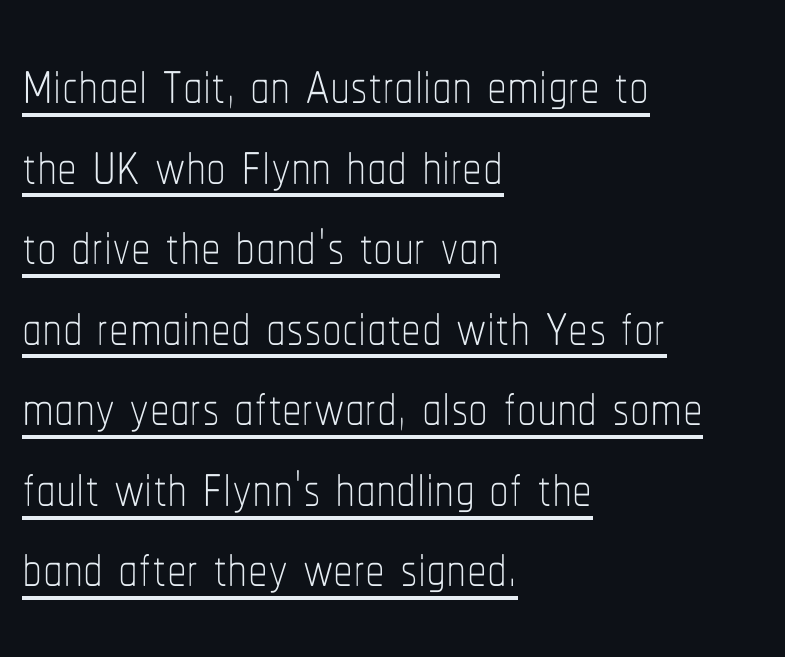
{"italic": "no", "bold": "no", "weight": "thin", "width": "condensed", "stroke_contrast": "low", "x_height": "medium", "monospaced": "no", "underline": "yes", "align": "left", "line_spacing": "tight", "line_spacing_ratio": 1.02, "letter_spacing": "normal", "letter_spacing_em": 0.0, "glyph_px": 79}
